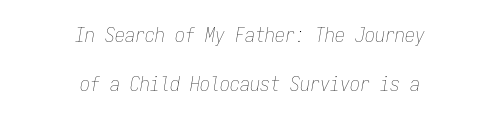
The image shows 20 px text type, italic (leaning right); set centered, loose line spacing (2.45x), normal letter spacing, not underlined.
